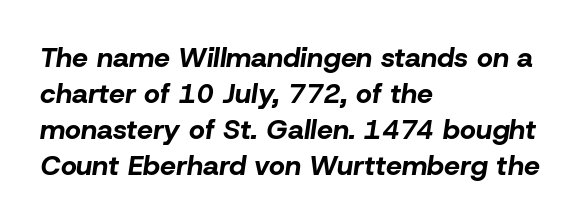
{"italic": "yes", "lean": "right", "slant_degrees": 8, "bold": "yes", "weight": "bold", "width": "normal", "stroke_contrast": "low", "x_height": "medium", "monospaced": "no", "underline": "no", "align": "left", "line_spacing": "normal", "line_spacing_ratio": 1.28, "letter_spacing": "normal", "letter_spacing_em": 0.0, "glyph_px": 28}
